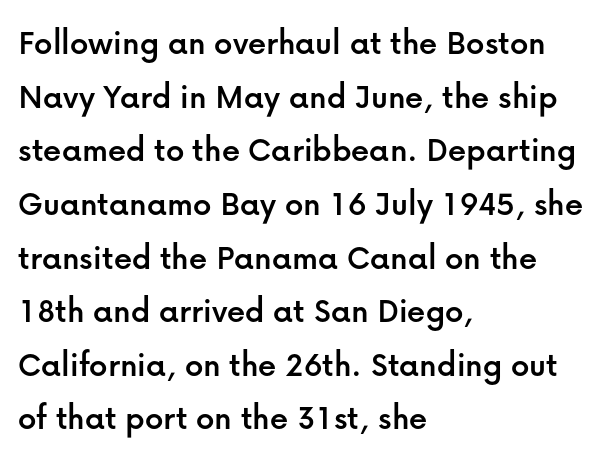
The glyphs are unaccompanied by any horizontal stroke below them. The typography opts for an upright posture over an oblique one. The ragged edge is on the right, which tells us the setting is flush left. The glyphs in this specimen are sans serif. The type is set solid horizontally, with unmodified tracking.
